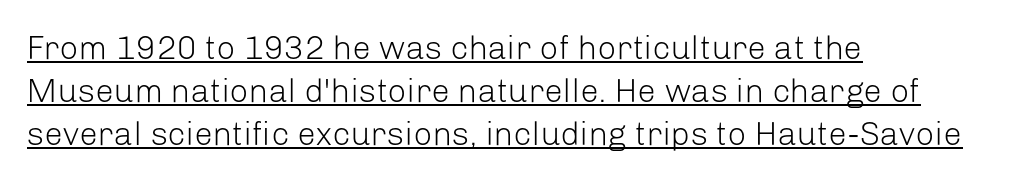
The image shows 33 px light sans-serif type, upright; set left-aligned, normal line spacing (1.3x), normal letter spacing, underlined; low stroke contrast and a medium x-height.
